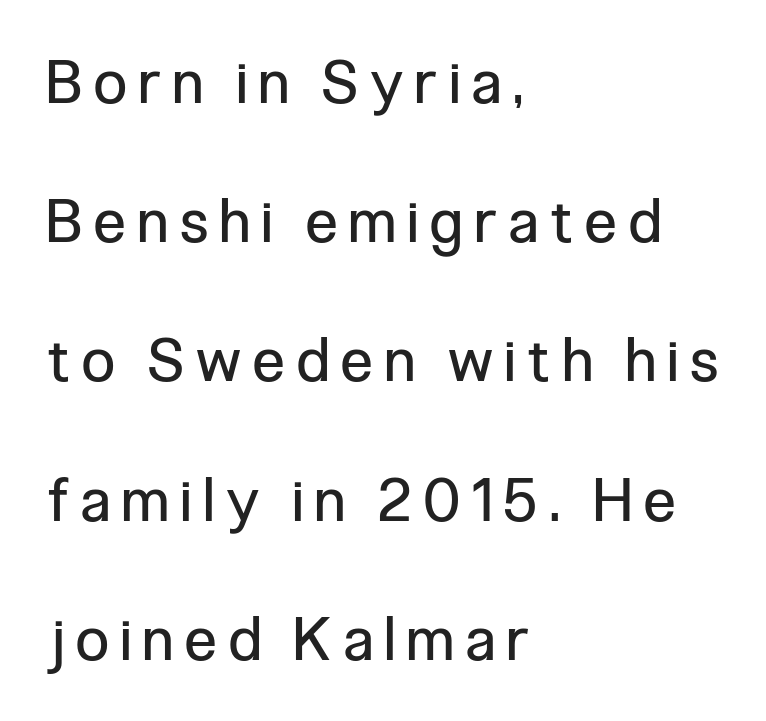
Short note: letters widely spaced. The face used here is proportionally spaced, like ordinary book or web type. Rule under the text: the space is simply empty. Line beginnings align vertically; line endings do not. Stem width sits at or under what a default text font uses. Serifs: no, the terminals of the letterforms are clean.
